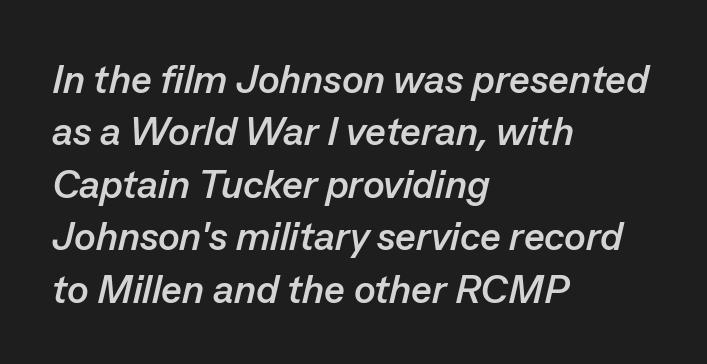
The specimen omits any rule beneath the text block's lines. The letters advance in unequal steps, a hallmark of proportional type. Each new line begins a customary step beneath the previous one. The whole block is typeset with a tilt. Inter-character spacing is left at the font's built-in metrics. The text block is weighted toward the left margin, trailing off unevenly rightward.
